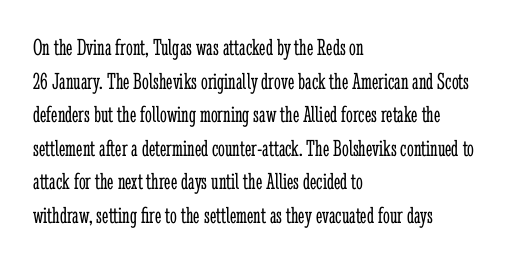
The image shows 24 px text type, upright; set left-aligned, normal line spacing (1.4x), normal letter spacing, not underlined.
